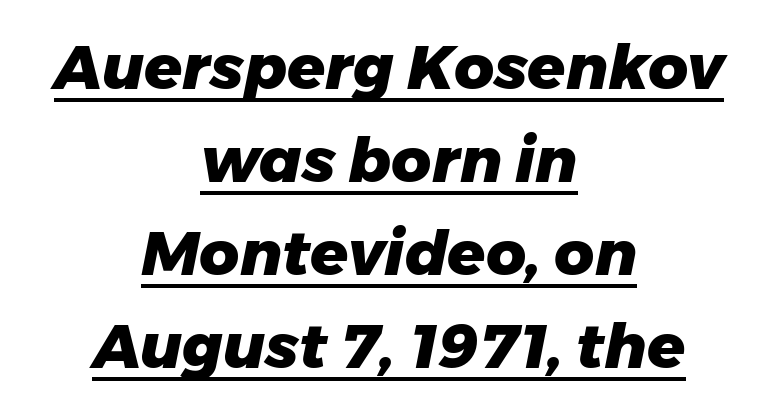
The image shows 62 px heavy type, italic (leaning right); set centered, normal line spacing (1.5x), normal letter spacing, underlined; low stroke contrast and a medium x-height.
